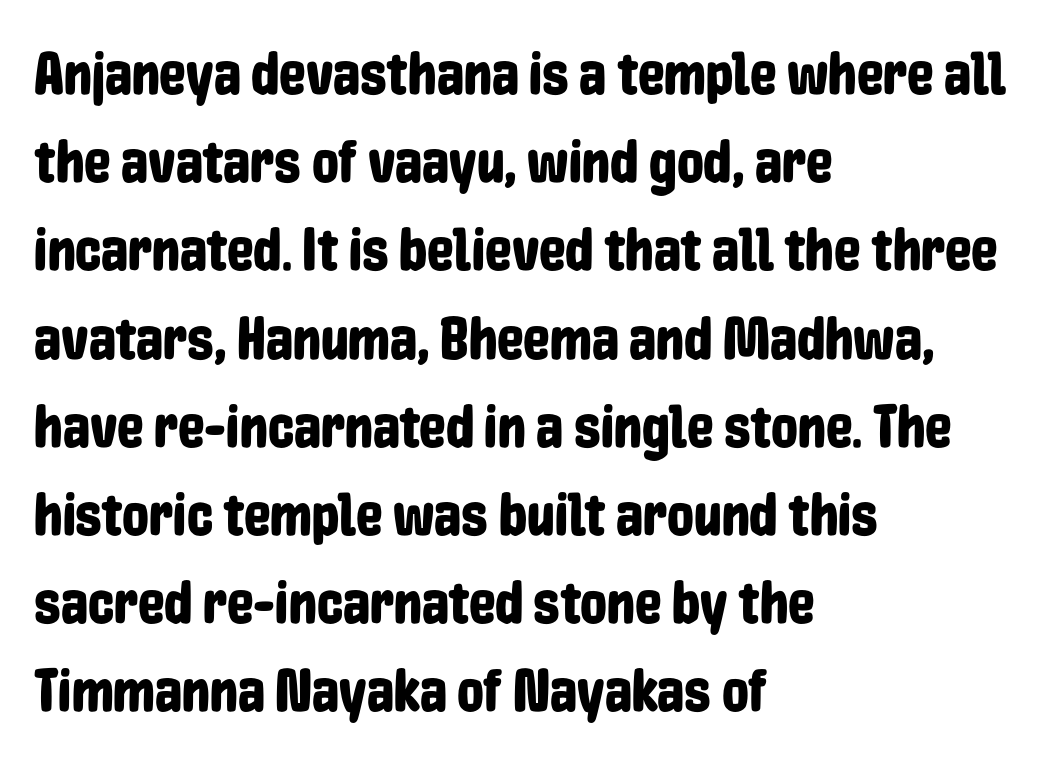
Check where the strokes stop: nothing finishes them off — pure sans. Nothing unusual about the tracking: characters are spaced as the font intends. This sample uses an upright cut, with every glyph sitting square on the baseline. Layout note: lines flush left. Character widths vary here, with narrow letters taking less room than wide ones. If you measured baseline to baseline, you'd find a middling distance.
